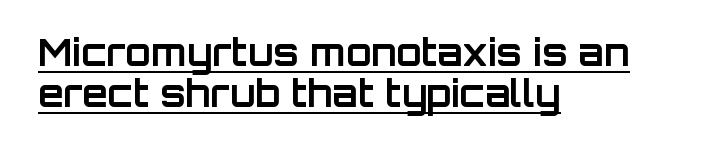
The image shows 37 px bold sans-serif type, upright; set left-aligned, tight line spacing (1.12x), normal letter spacing, underlined; low stroke contrast and a large x-height.
